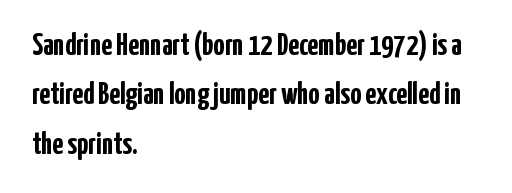
{"serif": "no", "italic": "no", "bold": "yes", "weight": "semibold", "width": "condensed", "stroke_contrast": "low", "x_height": "medium", "monospaced": "no", "underline": "no", "align": "left", "line_spacing": "normal", "line_spacing_ratio": 1.59, "letter_spacing": "normal", "letter_spacing_em": 0.0, "glyph_px": 31}
